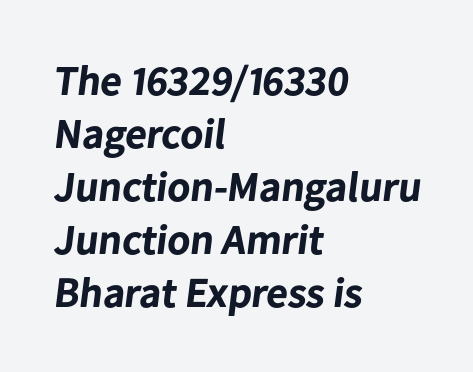
The rag falls on the right side of this text block. These lines are composed in type without serifs. Weight: bold. Notice how descenders clear the ascenders below comfortably — that's standard leading. Descenders hang freely into open space. You could not count columns in this text — the font is proportionally spaced.
